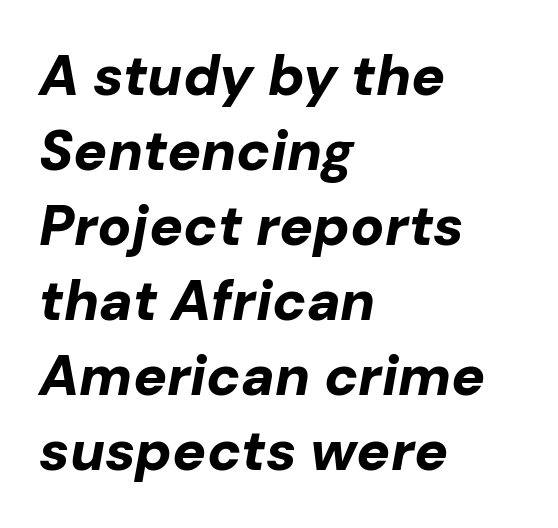
Q: Is the text bold? A: Yes.
Q: Is the text italic (slanted)? A: Yes, it leans right by about 10 degrees.
Q: Is the text underlined? A: No.
Q: How is the paragraph aligned? A: Left-aligned.
Q: Is the spacing between letters normal or unusually wide? A: Normal.
Q: Is the spacing between lines tight, normal or loose? A: Normal.
Q: Width (condensed, normal, or wide)? A: Normal.
Q: Stroke contrast? A: Low.
Q: x-height? A: Medium.
Q: Monospaced? A: No.
